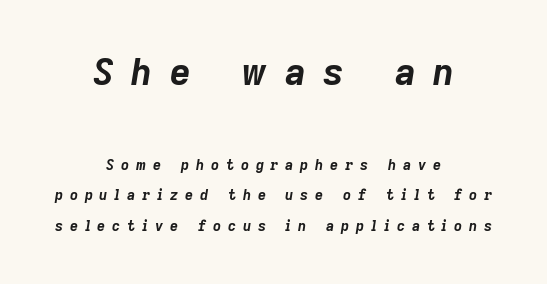
The image shows 36 px bold type, italic (leaning right); set centered, loose line spacing (2.17x), unusually wide letter spacing (+0.49 em), not underlined; the first (top) block is 2.57x larger; low stroke contrast and a medium x-height.
